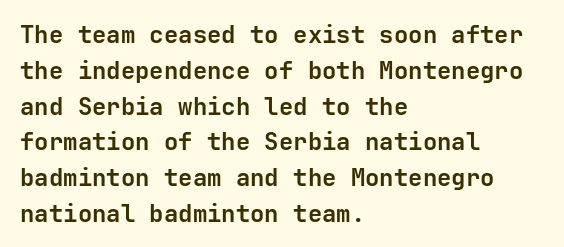
Q: Is the text bold? A: Yes.
Q: Is the text italic (slanted)? A: No, it is upright.
Q: Is the text underlined? A: No.
Q: How is the paragraph aligned? A: Left-aligned.
Q: Is the spacing between letters normal or unusually wide? A: Normal.
Q: Is the spacing between lines tight, normal or loose? A: Normal.
